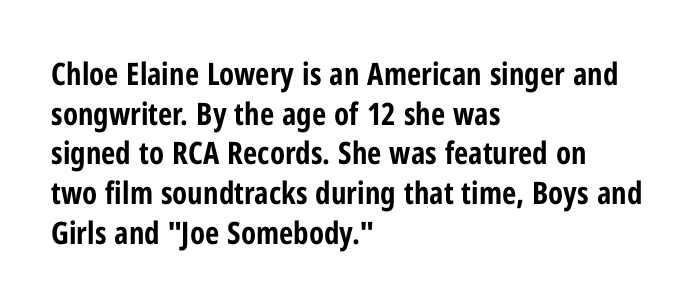
Q: Is the text bold? A: Yes.
Q: Is the text italic (slanted)? A: No, it is upright.
Q: Is the typeface a serif or a sans-serif typeface? A: Sans-serif.
Q: Is the text underlined? A: No.
Q: How is the paragraph aligned? A: Left-aligned.
Q: Is the spacing between letters normal or unusually wide? A: Normal.
Q: Is the spacing between lines tight, normal or loose? A: Normal.
Q: Width (condensed, normal, or wide)? A: Condensed.
Q: Stroke contrast? A: Low.
Q: x-height? A: Medium.
Q: Monospaced? A: No.
